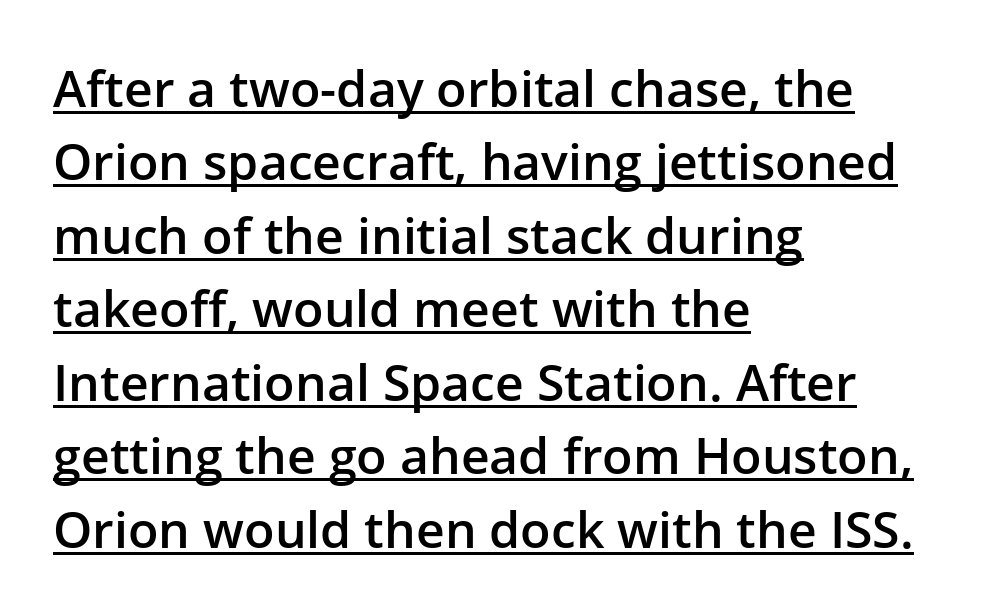
The image shows 50 px semibold sans-serif type, upright; set left-aligned, normal line spacing (1.47x), normal letter spacing, underlined; low stroke contrast and a medium x-height.
